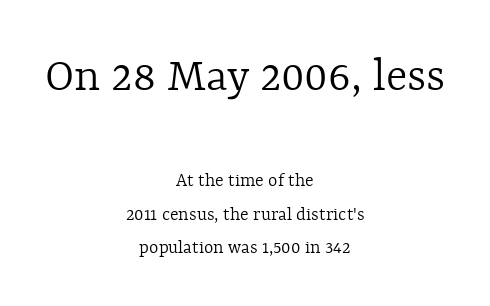
Q: Is the text bold? A: No.
Q: Is the text italic (slanted)? A: No, it is upright.
Q: Is the text underlined? A: No.
Q: How is the paragraph aligned? A: Centered.
Q: Is the spacing between letters normal or unusually wide? A: Normal.
Q: Is the spacing between lines tight, normal or loose? A: Normal.
Q: Which block of text is set in a larger size, the first (top) or the second (bottom)? A: The first (top) one.
Q: Width (condensed, normal, or wide)? A: Normal.
Q: x-height? A: Medium.
Q: Monospaced? A: No.
